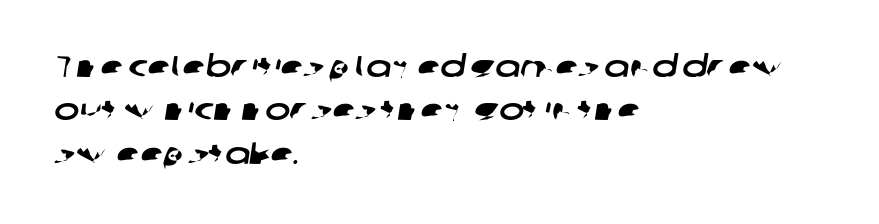
Decoration check: the copy has no underline. Glyph-to-glyph distance matches everyday printed text. Casual observation: everything's shoved over to the left. Summary of vertical rhythm: regular, with standard interline spacing. Each letter's strokes conclude bluntly, with no projecting serifs. This sample has the flowing, uneven cadence of proportional lettering.
